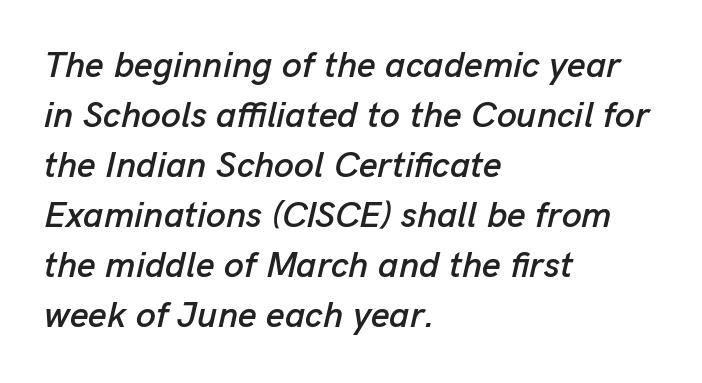
Leftover space on each line is placed entirely after the last word. You could not count columns in this text — the font is proportionally spaced. A typesetter would call this leading conventional body-copy spacing. Short note: letters normally spaced. Descenders are the only things crossing below the line. Slant detected: the letters are inclined.
